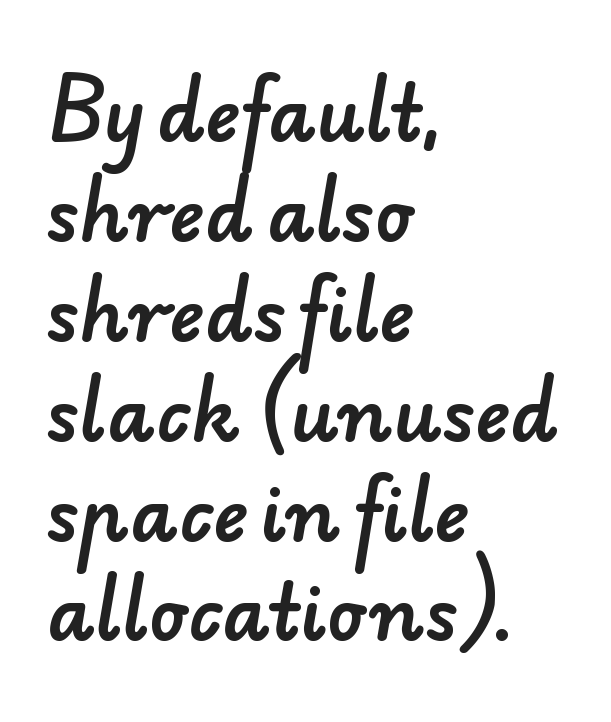
Q: Is the typeface a serif or a sans-serif typeface? A: Sans-serif.
Q: Is the text underlined? A: No.
Q: How is the paragraph aligned? A: Left-aligned.
Q: Is the spacing between letters normal or unusually wide? A: Normal.
Q: Is the spacing between lines tight, normal or loose? A: Normal.
Q: Width (condensed, normal, or wide)? A: Normal.
Q: Stroke contrast? A: Low.
Q: x-height? A: Small.
Q: Monospaced? A: No.
